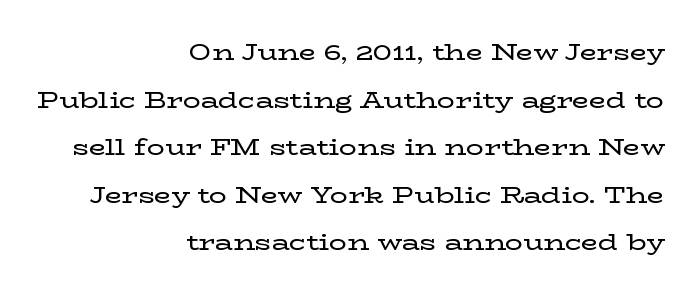
{"italic": "no", "underline": "no", "align": "right", "line_spacing": "loose", "line_spacing_ratio": 2.16, "letter_spacing": "normal", "letter_spacing_em": 0.0, "glyph_px": 22}
